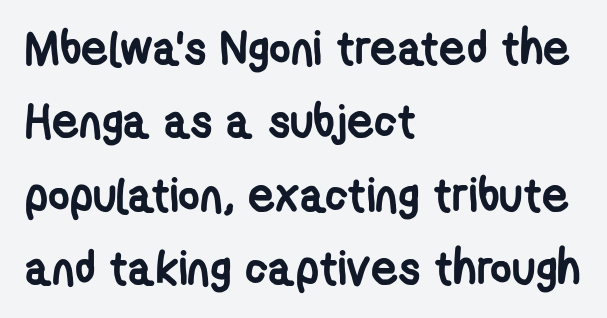
Q: Is the text bold? A: Yes.
Q: Is the typeface a serif or a sans-serif typeface? A: Sans-serif.
Q: Is the text underlined? A: No.
Q: How is the paragraph aligned? A: Left-aligned.
Q: Is the spacing between letters normal or unusually wide? A: Normal.
Q: Is the spacing between lines tight, normal or loose? A: Normal.
Q: Width (condensed, normal, or wide)? A: Condensed.
Q: Stroke contrast? A: Low.
Q: x-height? A: Medium.
Q: Monospaced? A: No.
